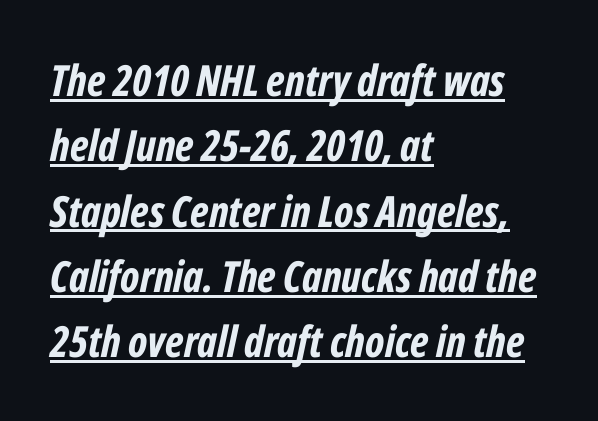
Q: Is the text bold? A: Yes.
Q: Is the text italic (slanted)? A: Yes, it leans right by about 12 degrees.
Q: Is the text underlined? A: Yes.
Q: How is the paragraph aligned? A: Left-aligned.
Q: Is the spacing between letters normal or unusually wide? A: Normal.
Q: Is the spacing between lines tight, normal or loose? A: Normal.
Q: Width (condensed, normal, or wide)? A: Condensed.
Q: Stroke contrast? A: Low.
Q: x-height? A: Medium.
Q: Monospaced? A: No.
